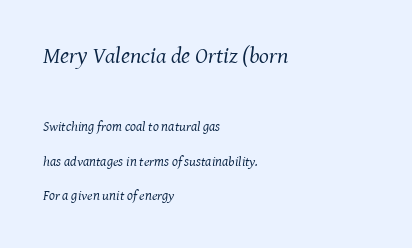
Check the space under the baseline: it is left empty. Visually, the top section dominates because its glyphs are scaled up. Emphasis-style slanted type is in use. In CSS terms this would be text-align: left. The weight would be labelled regular, book, light, or lighter still. How would I describe the line gaps? Wide and relaxed.
